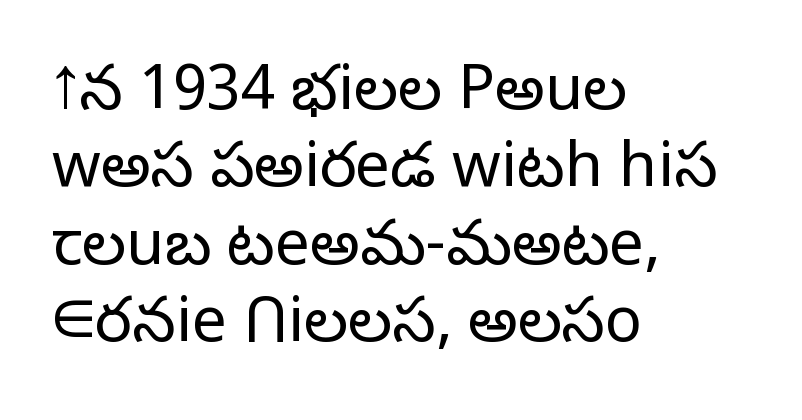
The zone under the glyphs is completely vacant. If you drew a ruler down the left edge, every line would touch it. Are there feet on the stems? There aren't — it's a sans. Compared with typical body copy, the letter spacing here is the same. These lines sit exactly where default settings would place them. The letters stand straight up with perfectly vertical stems.
